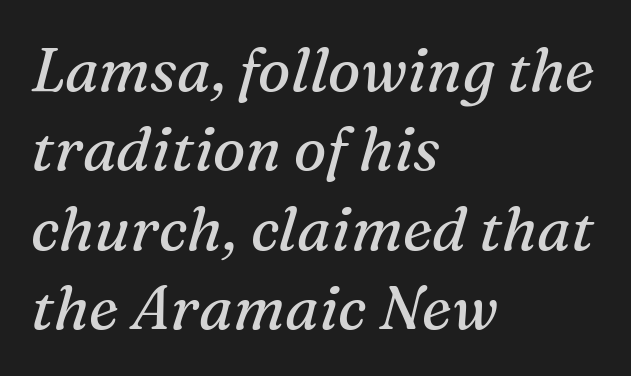
Q: Is the text bold? A: No.
Q: Is the text italic (slanted)? A: Yes, it leans right by about 16 degrees.
Q: Is the typeface a serif or a sans-serif typeface? A: Serif.
Q: Is the text underlined? A: No.
Q: How is the paragraph aligned? A: Left-aligned.
Q: Is the spacing between letters normal or unusually wide? A: Normal.
Q: Is the spacing between lines tight, normal or loose? A: Normal.
Q: Width (condensed, normal, or wide)? A: Normal.
Q: Stroke contrast? A: Medium.
Q: x-height? A: Medium.
Q: Monospaced? A: No.
